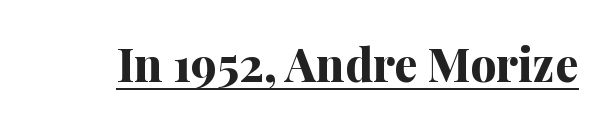
Q: Is the text bold? A: Yes.
Q: Is the text italic (slanted)? A: No, it is upright.
Q: Is the typeface a serif or a sans-serif typeface? A: Serif.
Q: Is the text underlined? A: Yes.
Q: Is the spacing between letters normal or unusually wide? A: Normal.
Q: Width (condensed, normal, or wide)? A: Normal.
Q: Stroke contrast? A: Medium.
Q: x-height? A: Medium.
Q: Monospaced? A: No.
